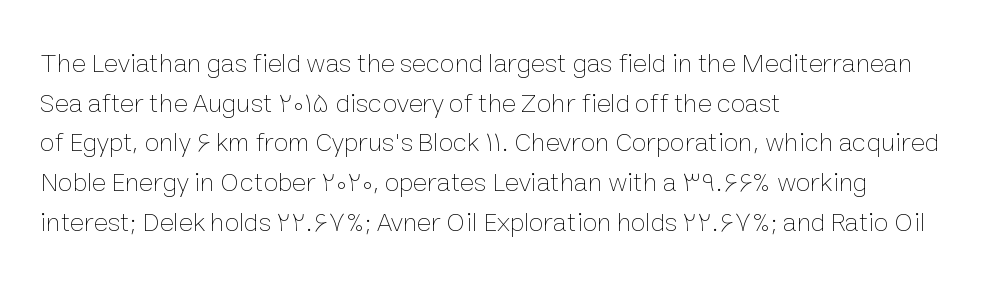
{"italic": "no", "bold": "no", "underline": "no", "align": "left", "line_spacing": "normal", "line_spacing_ratio": 1.47, "letter_spacing": "normal", "letter_spacing_em": 0.0, "glyph_px": 27}
